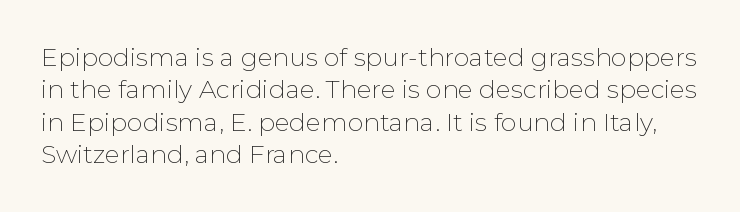
The words here are not underlined. Whoever set this chose a conventional vertical rhythm. Honestly, the letter spacing is just normal — you wouldn't notice it. Tall strokes in this sample are plumb rather than angled. Compared with a centered layout, this one pins lines to the left instead. The weight tops out at a normal text grade.
